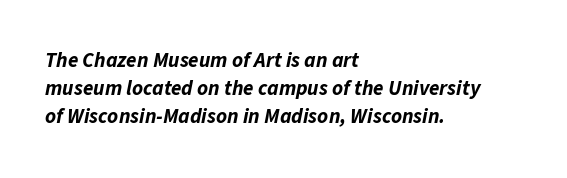
{"italic": "yes", "lean": "right", "slant_degrees": 11, "bold": "yes", "underline": "no", "align": "left", "line_spacing": "normal", "line_spacing_ratio": 1.34, "letter_spacing": "normal", "letter_spacing_em": 0.0, "glyph_px": 21}
